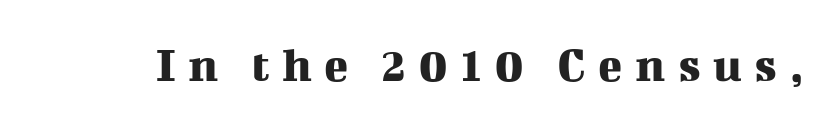
The glyphs are unaccompanied by any horizontal stroke below them. Every stem runs plumb, perpendicular to the baseline. Proportional: the letters do not fall into vertical columns. What stands out about the letter spacing? Its width — letters are far apart. A serif font was chosen for this passage.
